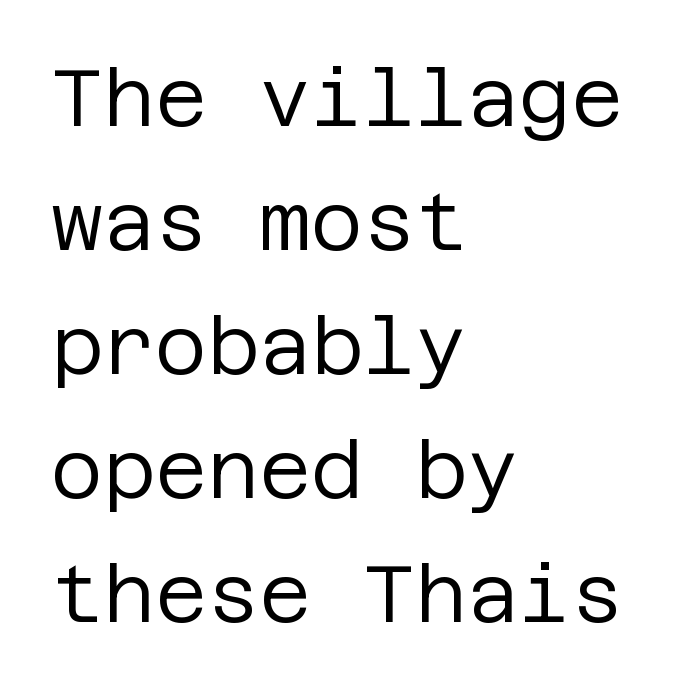
The image shows 80 px regular-weight sans-serif type, upright; set left-aligned, normal line spacing (1.55x), normal letter spacing, not underlined; low stroke contrast and a large x-height.
